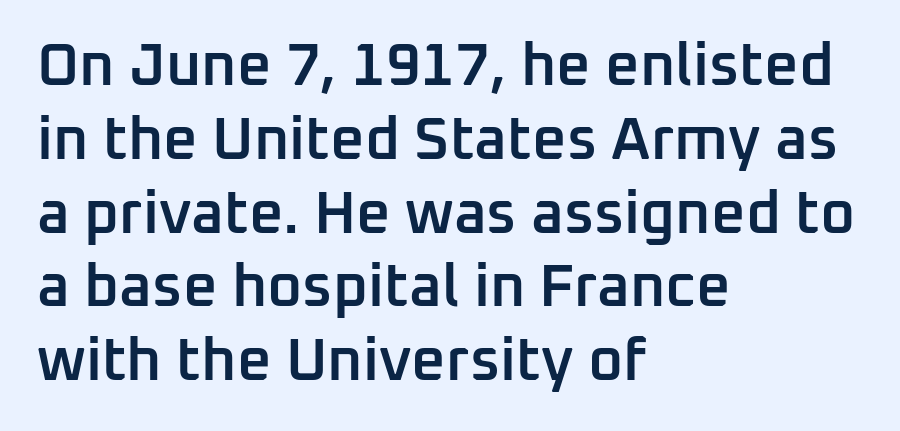
The image shows 60 px semibold sans-serif type, upright; set left-aligned, line spacing 1.23x, normal letter spacing, not underlined; low stroke contrast and a medium x-height.
